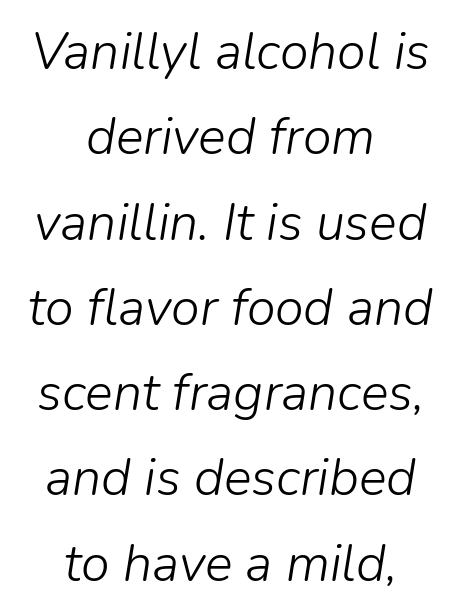
Q: Is the text bold? A: No.
Q: Is the text italic (slanted)? A: Yes, it leans right by about 9 degrees.
Q: Is the text underlined? A: No.
Q: How is the paragraph aligned? A: Centered.
Q: Is the spacing between letters normal or unusually wide? A: Normal.
Q: Is the spacing between lines tight, normal or loose? A: Normal.
Q: Width (condensed, normal, or wide)? A: Normal.
Q: Stroke contrast? A: Low.
Q: x-height? A: Medium.
Q: Monospaced? A: No.
